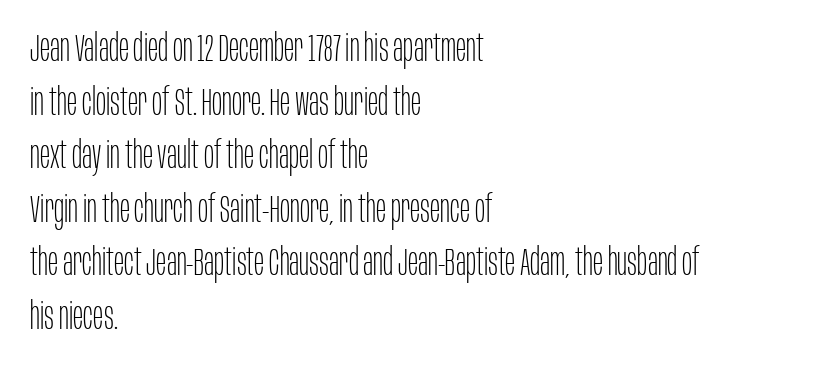
The image shows 38 px thin, condensed sans-serif type, upright; set left-aligned, normal line spacing (1.41x), normal letter spacing, not underlined; low stroke contrast and a large x-height.
